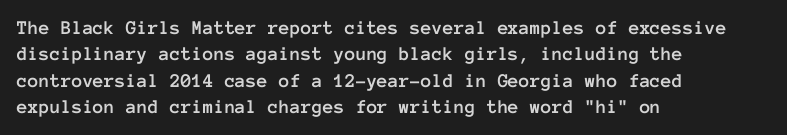
Default kerning and tracking; the words read as compact shapes. Evenly set lines give the paragraph a standard silhouette. In CSS terms this would be text-align: left. A bare baseline throughout the passage. Every character sits straight up, as roman type does.
